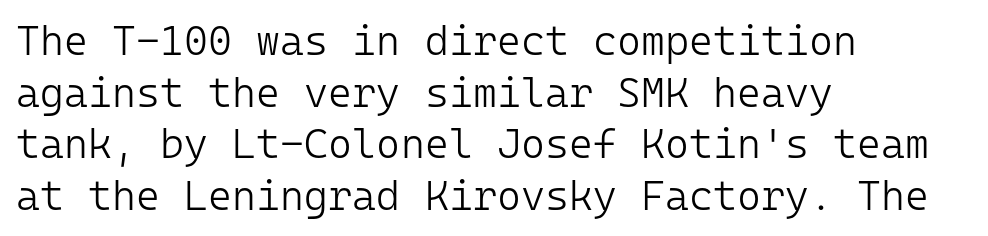
The image shows 41 px light sans-serif type, upright, monospaced; set left-aligned, normal line spacing (1.26x), normal letter spacing, not underlined; low stroke contrast and a medium x-height.
